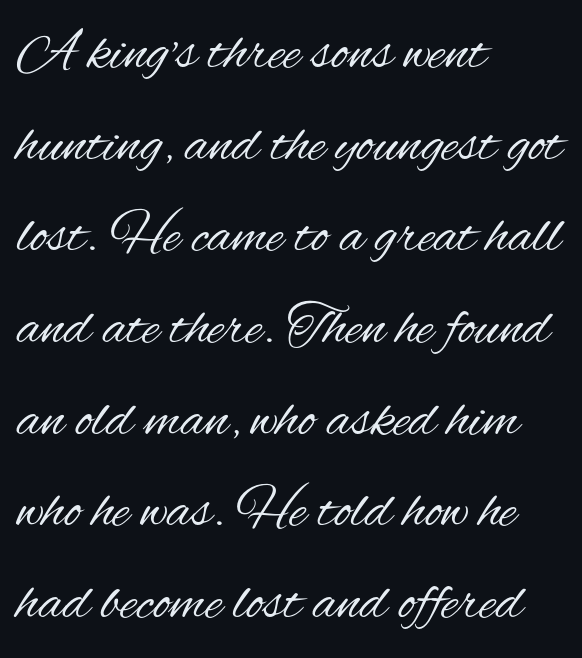
{"serif": "no", "bold": "no", "weight": "regular", "width": "condensed", "stroke_contrast": "medium", "x_height": "small", "monospaced": "no", "underline": "no", "align": "left", "line_spacing": "normal", "line_spacing_ratio": 1.58, "letter_spacing": "normal", "letter_spacing_em": 0.0, "glyph_px": 58}
